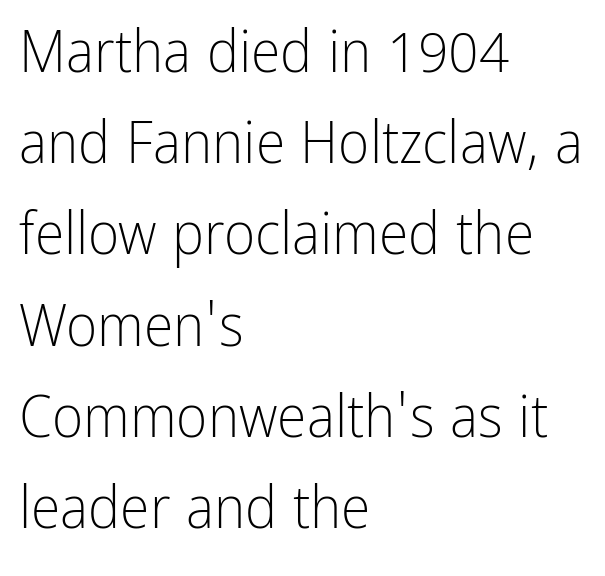
Q: Is the text bold? A: No.
Q: Is the text italic (slanted)? A: No, it is upright.
Q: Is the typeface a serif or a sans-serif typeface? A: Sans-serif.
Q: Is the text underlined? A: No.
Q: How is the paragraph aligned? A: Left-aligned.
Q: Is the spacing between letters normal or unusually wide? A: Normal.
Q: Is the spacing between lines tight, normal or loose? A: Normal.
Q: Width (condensed, normal, or wide)? A: Condensed.
Q: Stroke contrast? A: Low.
Q: x-height? A: Medium.
Q: Monospaced? A: No.
